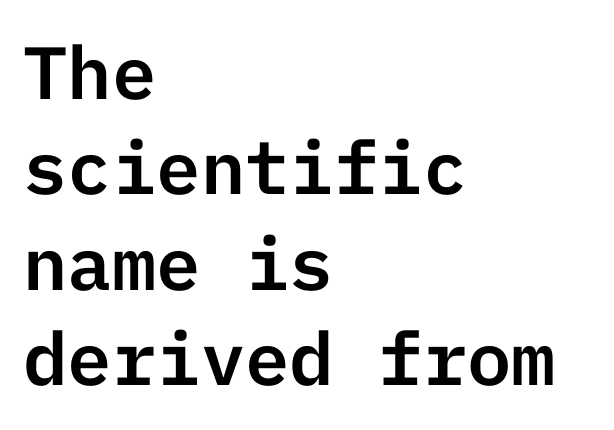
Q: Is the text italic (slanted)? A: No, it is upright.
Q: Is the typeface a serif or a sans-serif typeface? A: Sans-serif.
Q: Is the text underlined? A: No.
Q: How is the paragraph aligned? A: Left-aligned.
Q: Is the spacing between letters normal or unusually wide? A: Normal.
Q: Is the spacing between lines tight, normal or loose? A: Normal.
Q: Width (condensed, normal, or wide)? A: Normal.
Q: Stroke contrast? A: Low.
Q: x-height? A: Medium.
